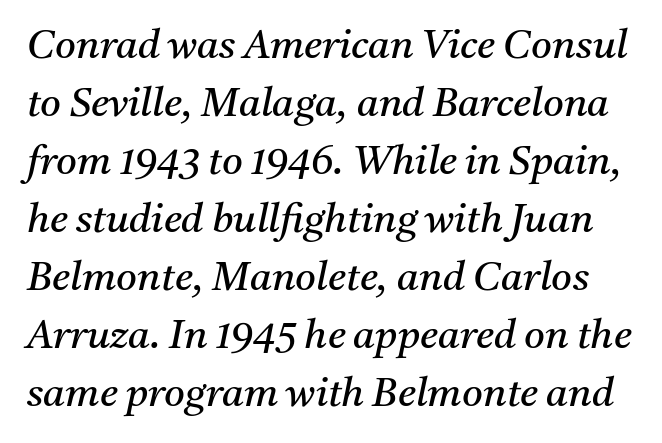
Observe the ordinary spacing: letters are neighbours, not strangers. Are there feet on the stems? There are — it's a serif. The zone under the glyphs is completely vacant. How would I describe the line gaps? Plain and ordinary.
